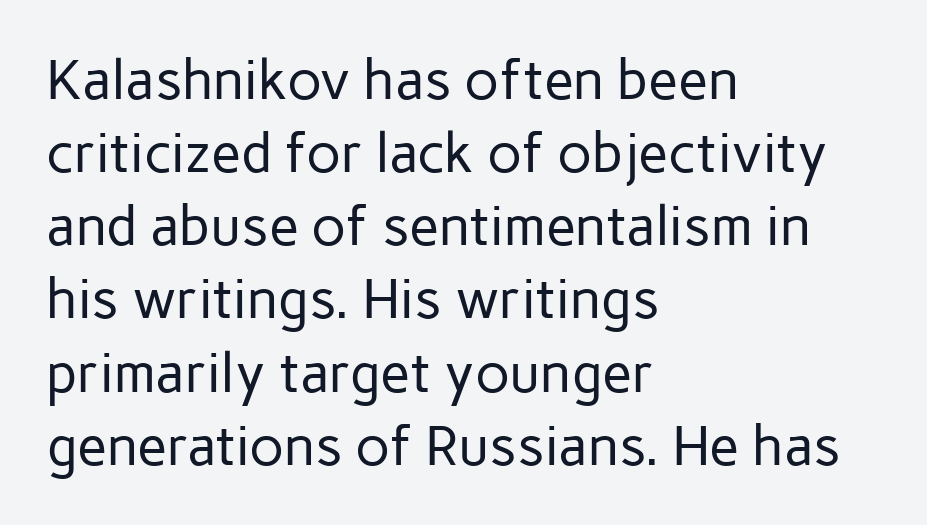
Q: Is the text bold? A: No.
Q: Is the text italic (slanted)? A: No, it is upright.
Q: Is the typeface a serif or a sans-serif typeface? A: Sans-serif.
Q: Is the text underlined? A: No.
Q: How is the paragraph aligned? A: Left-aligned.
Q: Is the spacing between letters normal or unusually wide? A: Normal.
Q: Is the spacing between lines tight, normal or loose? A: Normal.
Q: Width (condensed, normal, or wide)? A: Normal.
Q: Stroke contrast? A: Low.
Q: x-height? A: Medium.
Q: Monospaced? A: No.
